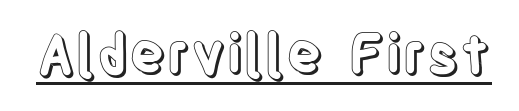
The image shows 55 px condensed type, upright; set normal letter spacing, underlined; a large x-height.
